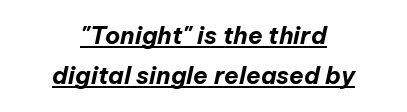
{"italic": "yes", "lean": "right", "slant_degrees": 12, "bold": "yes", "underline": "yes", "align": "center", "line_spacing": "normal", "line_spacing_ratio": 1.67, "letter_spacing": "normal", "letter_spacing_em": 0.0, "glyph_px": 24}
